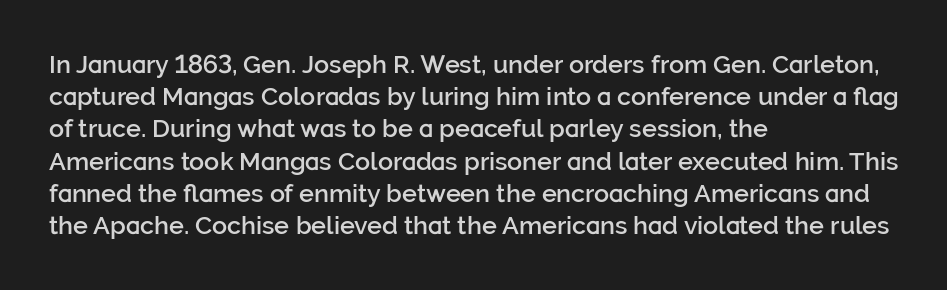
Q: Is the text bold? A: Semi-bold.
Q: Is the text italic (slanted)? A: No, it is upright.
Q: Is the text underlined? A: No.
Q: How is the paragraph aligned? A: Left-aligned.
Q: Is the spacing between letters normal or unusually wide? A: Normal.
Q: Is the spacing between lines tight, normal or loose? A: Normal.
